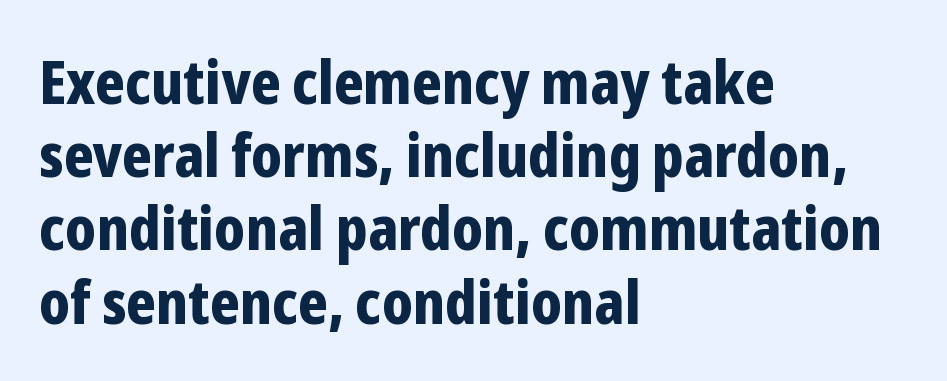
Q: Is the text bold? A: Yes.
Q: Is the text italic (slanted)? A: No, it is upright.
Q: Is the typeface a serif or a sans-serif typeface? A: Sans-serif.
Q: Is the text underlined? A: No.
Q: How is the paragraph aligned? A: Left-aligned.
Q: Is the spacing between letters normal or unusually wide? A: Normal.
Q: Width (condensed, normal, or wide)? A: Condensed.
Q: Stroke contrast? A: Low.
Q: x-height? A: Medium.
Q: Monospaced? A: No.
